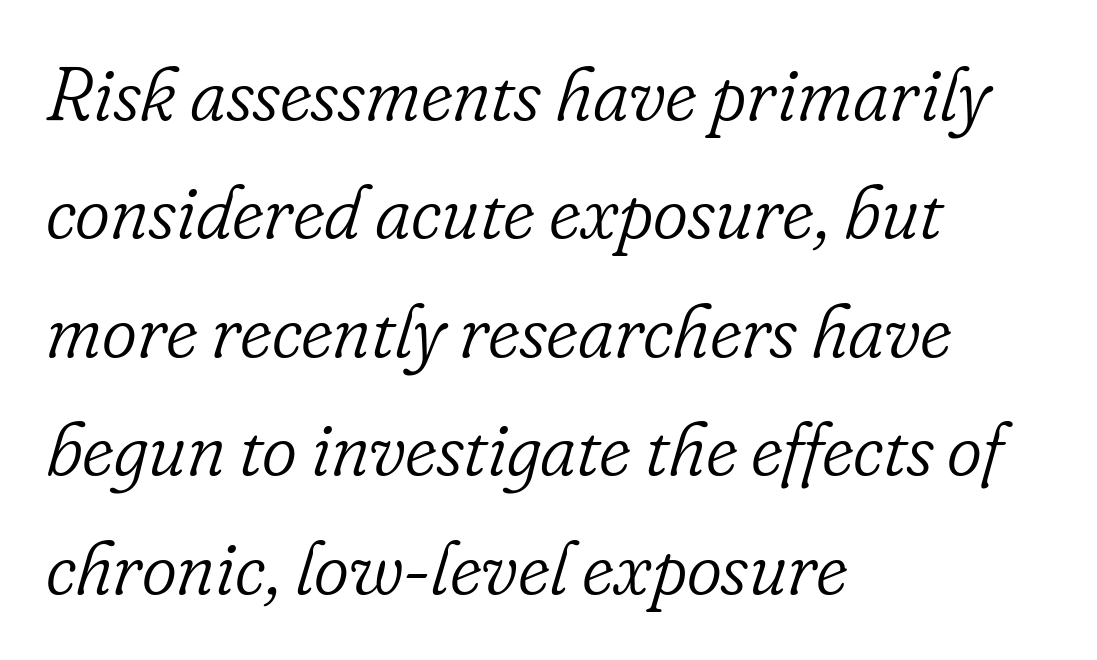
The baseline area is clear. Proportional: the letters do not fall into vertical columns. Notice how the stems are inclined rather than vertical — that's the hallmark of italics. Whoever set this chose a conventional vertical rhythm.
